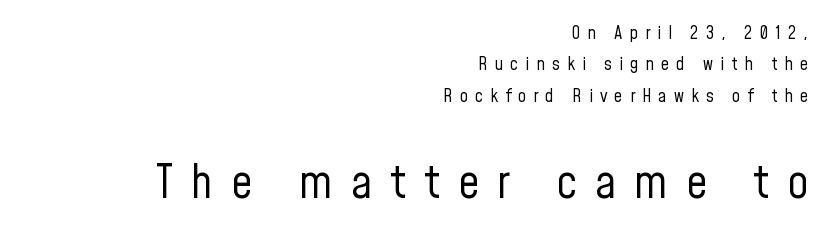
Q: Is the text bold? A: No.
Q: Is the text italic (slanted)? A: No, it is upright.
Q: Is the typeface a serif or a sans-serif typeface? A: Sans-serif.
Q: Is the text underlined? A: No.
Q: How is the paragraph aligned? A: Right-aligned.
Q: Is the spacing between letters normal or unusually wide? A: Unusually wide.
Q: Which block of text is set in a larger size, the first (top) or the second (bottom)? A: The second (bottom) one.
Q: Width (condensed, normal, or wide)? A: Condensed.
Q: Stroke contrast? A: Low.
Q: x-height? A: Medium.
Q: Monospaced? A: No.
